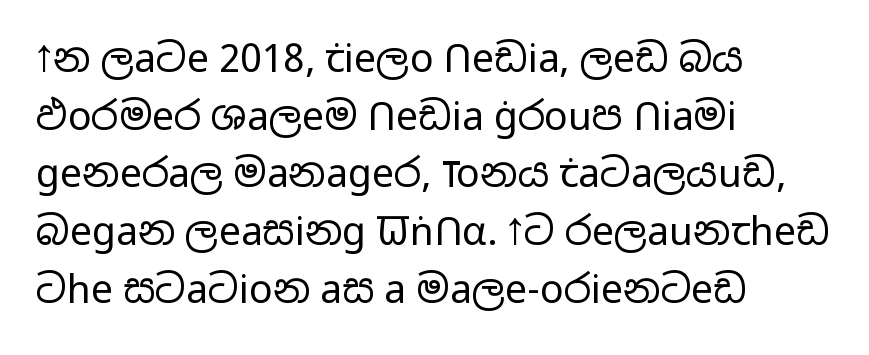
Q: Is the text bold? A: No.
Q: Is the text italic (slanted)? A: No, it is upright.
Q: Is the typeface a serif or a sans-serif typeface? A: Sans-serif.
Q: Is the text underlined? A: No.
Q: How is the paragraph aligned? A: Left-aligned.
Q: Is the spacing between letters normal or unusually wide? A: Normal.
Q: Is the spacing between lines tight, normal or loose? A: Normal.
Q: Width (condensed, normal, or wide)? A: Wide.
Q: Stroke contrast? A: Low.
Q: x-height? A: Medium.
Q: Monospaced? A: No.
